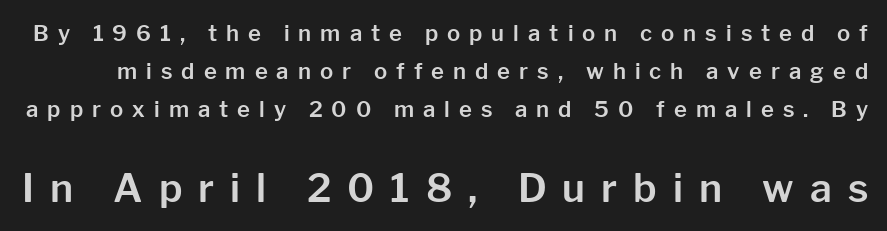
Q: Is the text italic (slanted)? A: No, it is upright.
Q: Is the typeface a serif or a sans-serif typeface? A: Sans-serif.
Q: Is the text underlined? A: No.
Q: Is the spacing between letters normal or unusually wide? A: Unusually wide.
Q: Which block of text is set in a larger size, the first (top) or the second (bottom)? A: The second (bottom) one.
Q: Width (condensed, normal, or wide)? A: Normal.
Q: Stroke contrast? A: Low.
Q: x-height? A: Medium.
Q: Monospaced? A: No.
